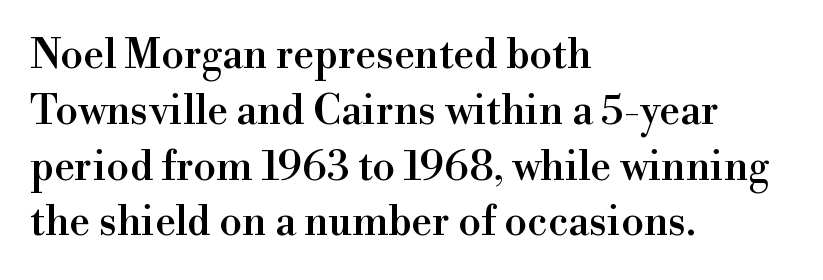
Q: Is the text italic (slanted)? A: No, it is upright.
Q: Is the typeface a serif or a sans-serif typeface? A: Serif.
Q: Is the text underlined? A: No.
Q: How is the paragraph aligned? A: Left-aligned.
Q: Is the spacing between letters normal or unusually wide? A: Normal.
Q: Is the spacing between lines tight, normal or loose? A: Normal.
Q: Width (condensed, normal, or wide)? A: Normal.
Q: x-height? A: Small.
Q: Monospaced? A: No.
